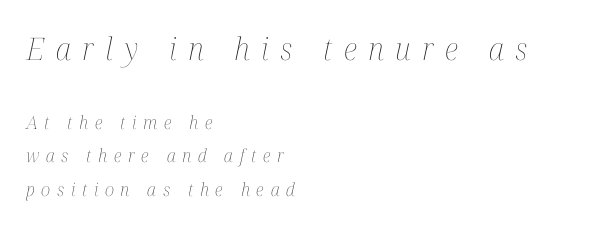
The image shows 31 px thin, condensed type, italic (leaning right); set left-aligned, line spacing 1.87x, unusually wide letter spacing (+0.37 em), not underlined; the first (top) block is 1.72x larger; medium stroke contrast and a medium x-height.
